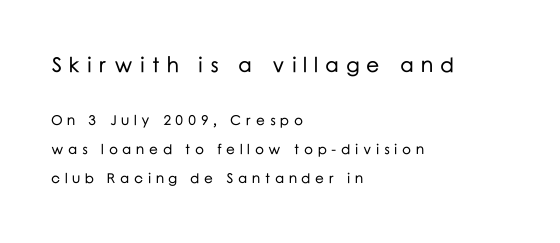
Q: Is the text italic (slanted)? A: No, it is upright.
Q: Is the text underlined? A: No.
Q: How is the paragraph aligned? A: Left-aligned.
Q: Is the spacing between letters normal or unusually wide? A: Unusually wide.
Q: Is the spacing between lines tight, normal or loose? A: Loose.
Q: Which block of text is set in a larger size, the first (top) or the second (bottom)? A: The first (top) one.
